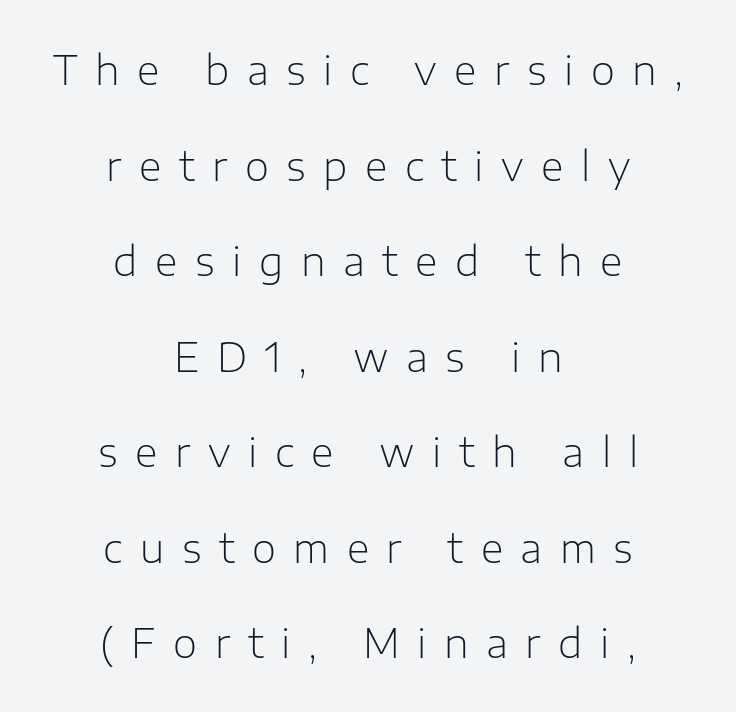
{"serif": "no", "italic": "no", "bold": "no", "weight": "light", "width": "normal", "stroke_contrast": "low", "x_height": "medium", "monospaced": "no", "underline": "no", "align": "center", "line_spacing": "loose", "line_spacing_ratio": 2.45, "letter_spacing": "wide", "letter_spacing_em": 0.45, "glyph_px": 39}
